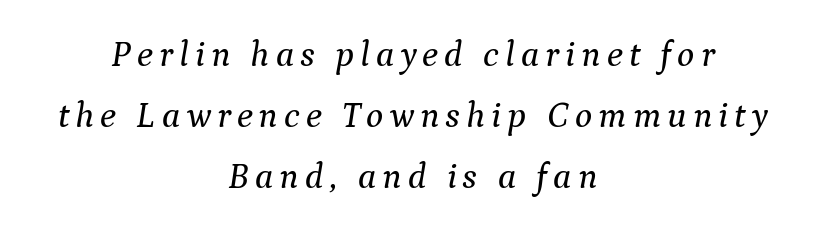
{"serif": "yes", "italic": "yes", "lean": "right", "slant_degrees": 9, "width": "normal", "stroke_contrast": "medium", "x_height": "medium", "monospaced": "no", "underline": "no", "align": "center", "line_spacing": "normal", "line_spacing_ratio": 1.7, "glyph_px": 36}
